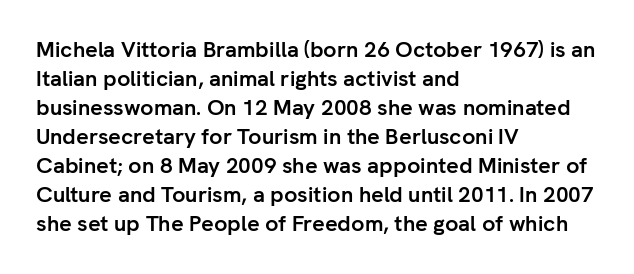
Q: Is the text bold? A: Yes.
Q: Is the text italic (slanted)? A: No, it is upright.
Q: Is the text underlined? A: No.
Q: How is the paragraph aligned? A: Left-aligned.
Q: Is the spacing between letters normal or unusually wide? A: Normal.
Q: Is the spacing between lines tight, normal or loose? A: Normal.
